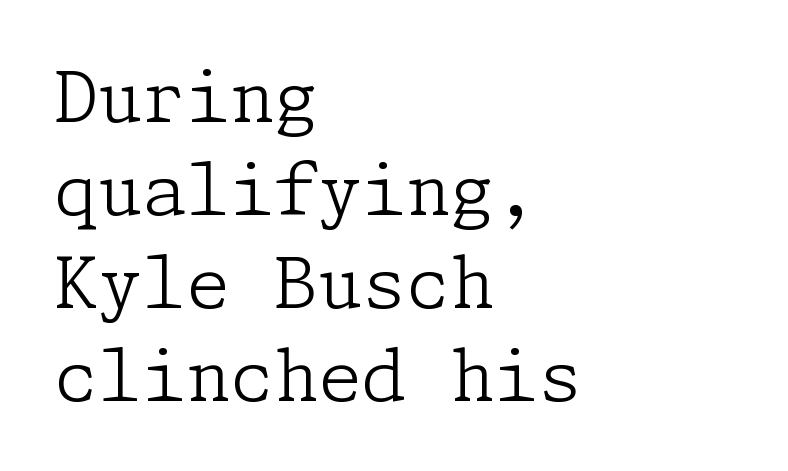
{"serif": "yes", "italic": "no", "bold": "no", "weight": "light", "width": "normal", "stroke_contrast": "low", "x_height": "medium", "underline": "no", "align": "left", "line_spacing": "normal", "line_spacing_ratio": 1.31, "letter_spacing": "normal", "letter_spacing_em": 0.0, "glyph_px": 71}
